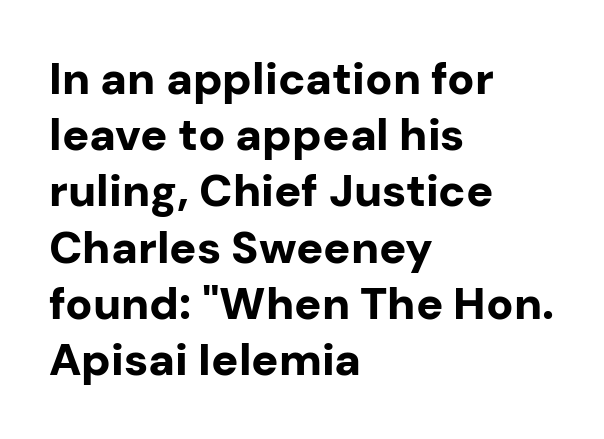
Q: Is the text bold? A: Yes.
Q: Is the text italic (slanted)? A: No, it is upright.
Q: Is the typeface a serif or a sans-serif typeface? A: Sans-serif.
Q: Is the text underlined? A: No.
Q: How is the paragraph aligned? A: Left-aligned.
Q: Is the spacing between letters normal or unusually wide? A: Normal.
Q: Is the spacing between lines tight, normal or loose? A: Normal.
Q: Width (condensed, normal, or wide)? A: Normal.
Q: Stroke contrast? A: Low.
Q: x-height? A: Medium.
Q: Monospaced? A: No.
